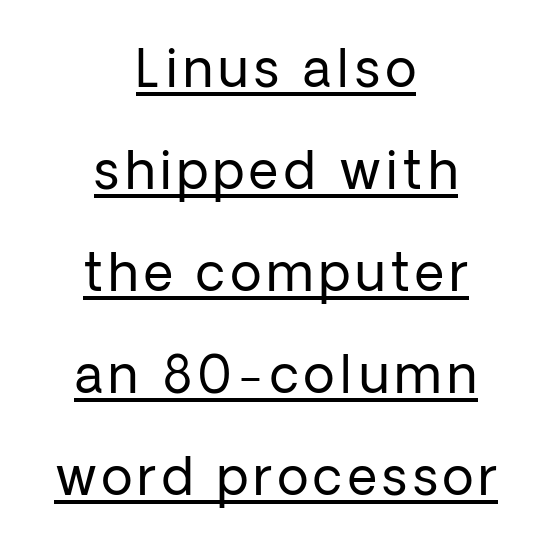
Q: Is the text bold? A: No.
Q: Is the text italic (slanted)? A: No, it is upright.
Q: Is the typeface a serif or a sans-serif typeface? A: Sans-serif.
Q: Is the text underlined? A: Yes.
Q: How is the paragraph aligned? A: Centered.
Q: Is the spacing between lines tight, normal or loose? A: Loose.
Q: Width (condensed, normal, or wide)? A: Normal.
Q: Stroke contrast? A: Low.
Q: x-height? A: Medium.
Q: Monospaced? A: No.
